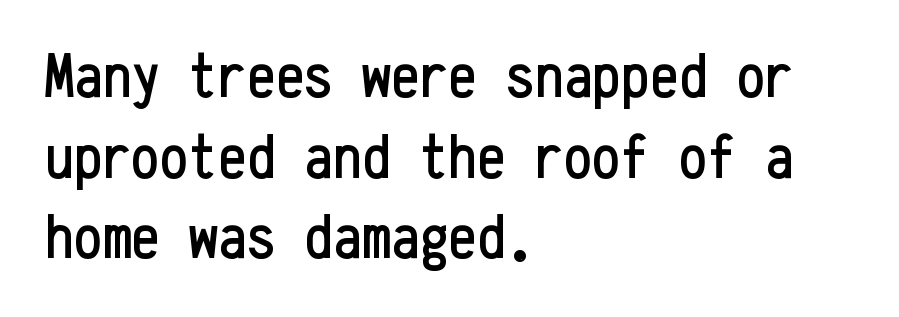
Q: Is the text italic (slanted)? A: No, it is upright.
Q: Is the typeface a serif or a sans-serif typeface? A: Sans-serif.
Q: Is the text underlined? A: No.
Q: How is the paragraph aligned? A: Left-aligned.
Q: Is the spacing between letters normal or unusually wide? A: Normal.
Q: Is the spacing between lines tight, normal or loose? A: Normal.
Q: Width (condensed, normal, or wide)? A: Condensed.
Q: Stroke contrast? A: Low.
Q: x-height? A: Medium.
Q: Monospaced? A: Yes.
